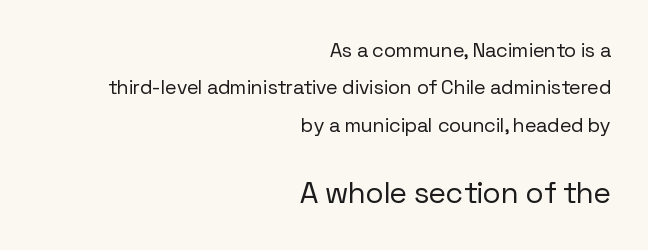
Q: Is the text bold? A: No.
Q: Is the text italic (slanted)? A: No, it is upright.
Q: Is the typeface a serif or a sans-serif typeface? A: Sans-serif.
Q: Is the text underlined? A: No.
Q: How is the paragraph aligned? A: Right-aligned.
Q: Is the spacing between letters normal or unusually wide? A: Normal.
Q: Which block of text is set in a larger size, the first (top) or the second (bottom)? A: The second (bottom) one.
Q: Width (condensed, normal, or wide)? A: Normal.
Q: Stroke contrast? A: Low.
Q: x-height? A: Medium.
Q: Monospaced? A: No.
